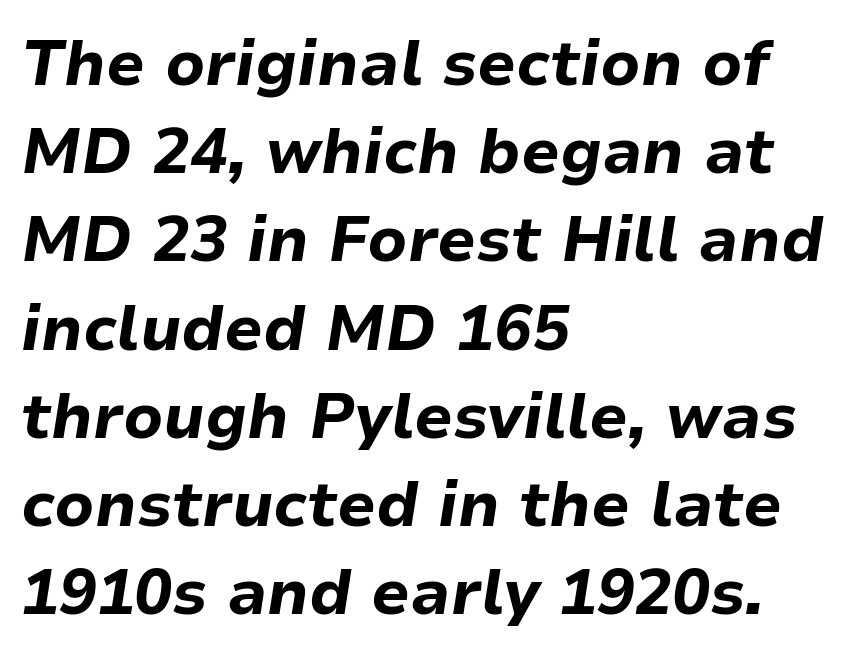
{"italic": "yes", "lean": "right", "slant_degrees": 9, "bold": "yes", "weight": "bold", "width": "normal", "stroke_contrast": "low", "x_height": "medium", "monospaced": "no", "underline": "no", "align": "left", "line_spacing": "normal", "line_spacing_ratio": 1.4, "letter_spacing": "normal", "letter_spacing_em": 0.0, "glyph_px": 63}
